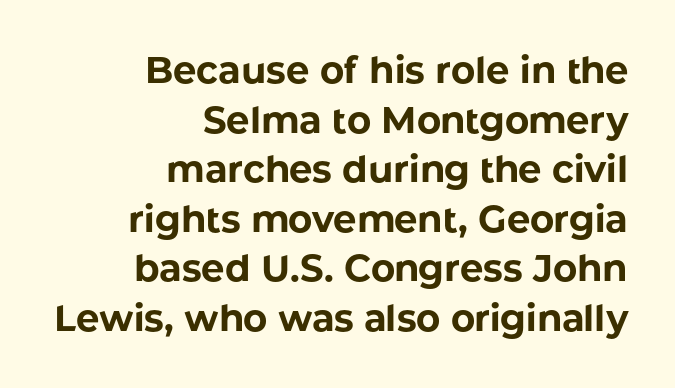
{"serif": "no", "italic": "no", "bold": "yes", "weight": "bold", "width": "normal", "stroke_contrast": "low", "x_height": "medium", "monospaced": "no", "underline": "no", "align": "right", "line_spacing": "normal", "line_spacing_ratio": 1.34, "letter_spacing": "normal", "letter_spacing_em": 0.0, "glyph_px": 37}
